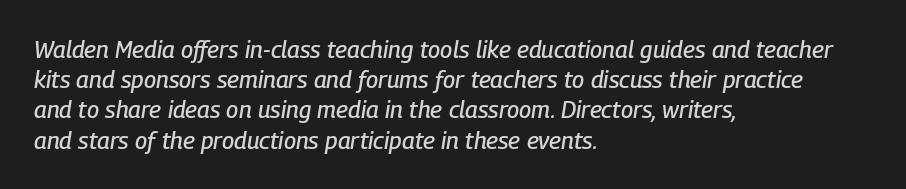
The image shows 24 px text type, italic (leaning right); set left-aligned, normal line spacing (1.26x), normal letter spacing, not underlined.
